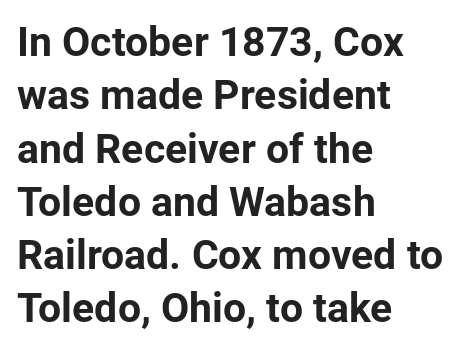
{"serif": "no", "italic": "no", "bold": "yes", "weight": "bold", "width": "normal", "stroke_contrast": "low", "x_height": "medium", "monospaced": "no", "underline": "no", "align": "left", "line_spacing": "normal", "line_spacing_ratio": 1.3, "letter_spacing": "normal", "letter_spacing_em": 0.0, "glyph_px": 41}
